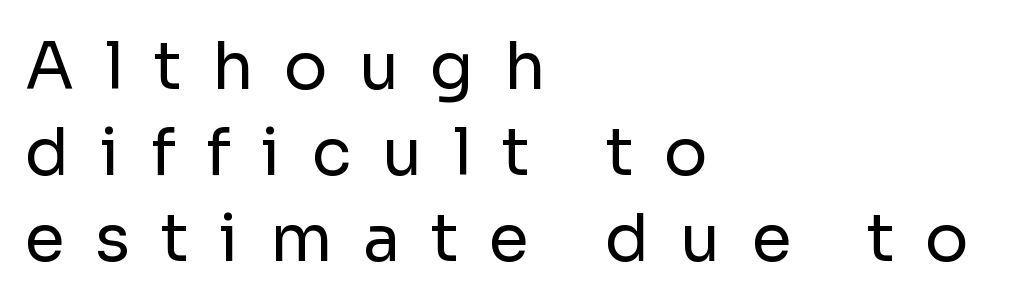
Do the characters align in a grid? No, the font is proportional. You can tell from the bare stems that sans-serif type was used. Does the leading feel generous? No, just average. This sample uses an upright cut, with every glyph sitting square on the baseline. Is the type heavy? It reads as light-to-regular instead. Observe the wide spacing: letters keep a clear distance from each other.
